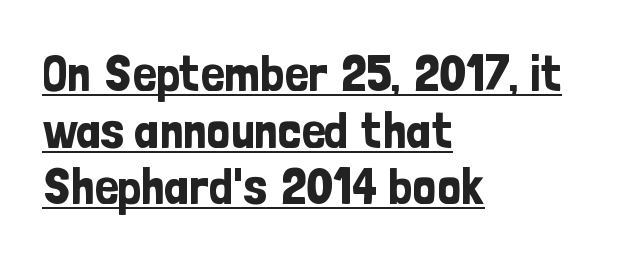
Spacing between characters is what you'd get straight out of the box. Serifs: no, the terminals of the letterforms are clean. Varying glyph widths throughout — classic text-font behaviour. Each line of the rendering has a horizontal stroke beneath the glyphs. Regarding leading, the lines here are crowded together. Horizontally, the lines are justified to the leading edge only.
